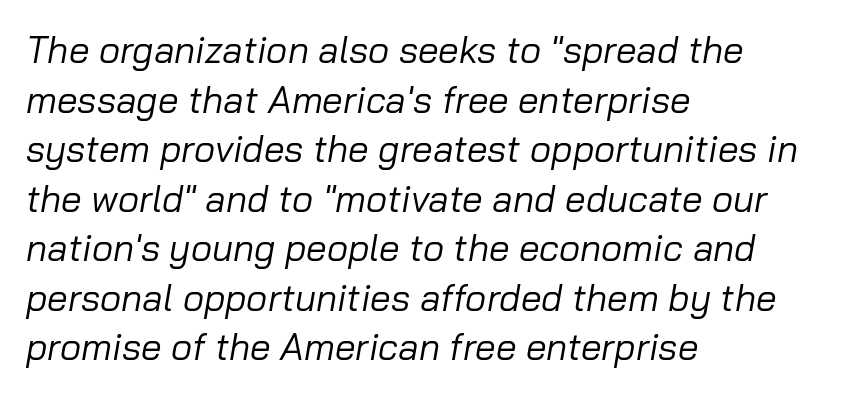
Q: Is the text bold? A: No.
Q: Is the text italic (slanted)? A: Yes, it leans right by about 10 degrees.
Q: Is the text underlined? A: No.
Q: How is the paragraph aligned? A: Left-aligned.
Q: Is the spacing between letters normal or unusually wide? A: Normal.
Q: Is the spacing between lines tight, normal or loose? A: Normal.
Q: Width (condensed, normal, or wide)? A: Normal.
Q: Stroke contrast? A: Low.
Q: x-height? A: Medium.
Q: Monospaced? A: No.
